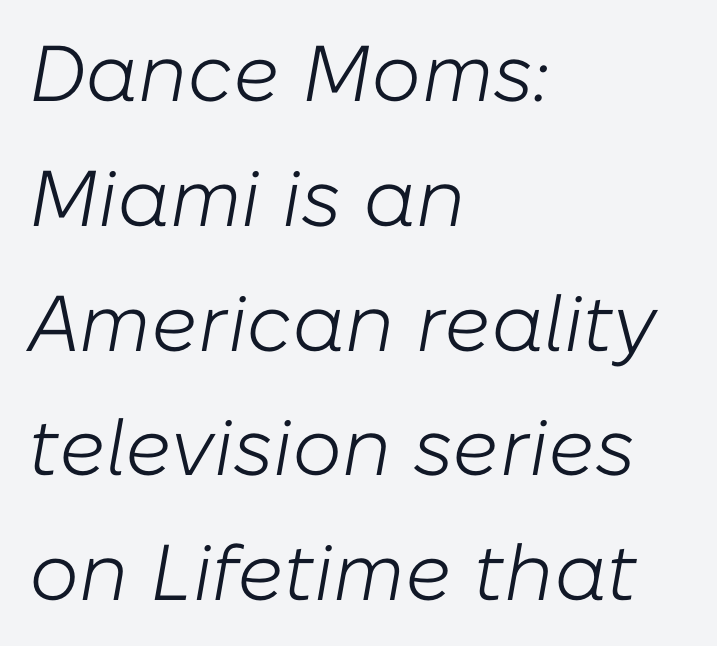
Short note: letters normally spaced. The letterforms sit at book weight or below. The paragraph shown leans on its left margin. The area under the type is left untouched. Quick note: interline space is typical.
